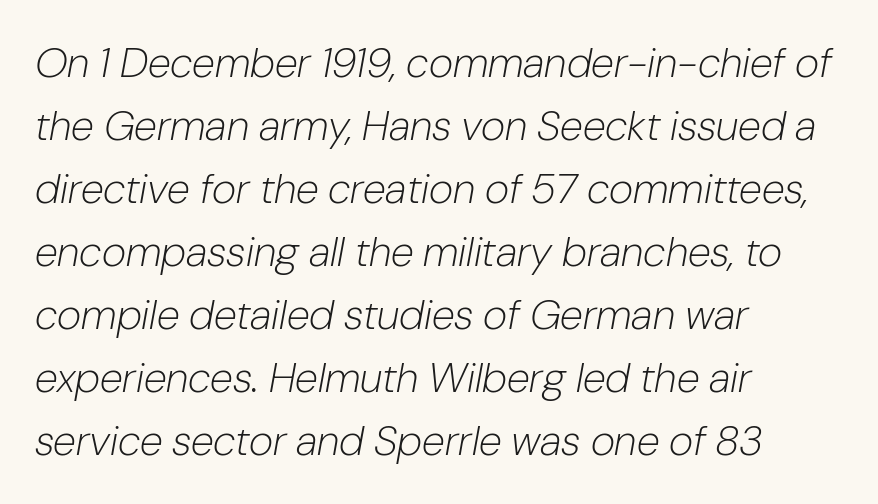
{"italic": "yes", "lean": "right", "slant_degrees": 10, "bold": "no", "weight": "light", "width": "normal", "stroke_contrast": "low", "x_height": "medium", "monospaced": "no", "underline": "no", "align": "left", "line_spacing": "normal", "line_spacing_ratio": 1.5, "letter_spacing": "normal", "letter_spacing_em": 0.0, "glyph_px": 42}
